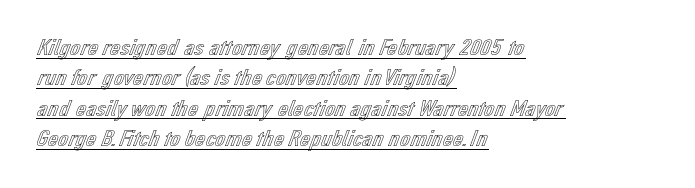
Q: Is the text italic (slanted)? A: Yes.
Q: Is the text underlined? A: Yes.
Q: How is the paragraph aligned? A: Left-aligned.
Q: Is the spacing between letters normal or unusually wide? A: Normal.
Q: Is the spacing between lines tight, normal or loose? A: Normal.
